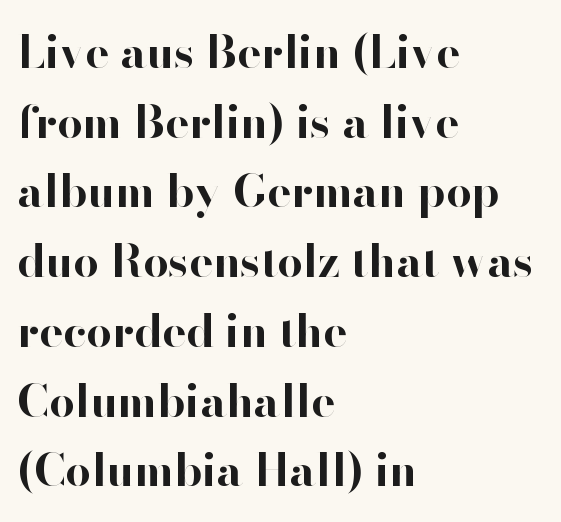
{"serif": "no", "italic": "no", "bold": "yes", "weight": "bold", "width": "normal", "stroke_contrast": "high", "x_height": "small", "monospaced": "no", "underline": "no", "align": "left", "line_spacing": "normal", "line_spacing_ratio": 1.55, "letter_spacing": "normal", "letter_spacing_em": 0.0, "glyph_px": 45}
